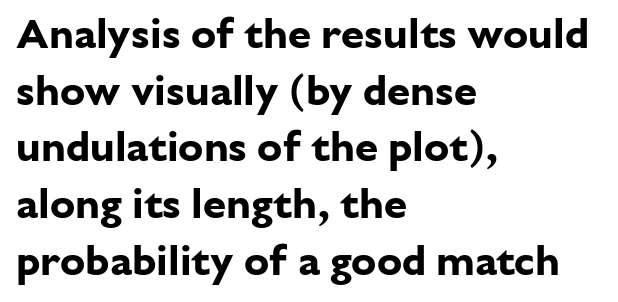
Is this a fixed-width face? No — the glyphs have proportional, varying widths. A bare baseline throughout the passage. You could call the tracking neutral — neither tight nor loose. Rendered with straight, roman letterforms.
